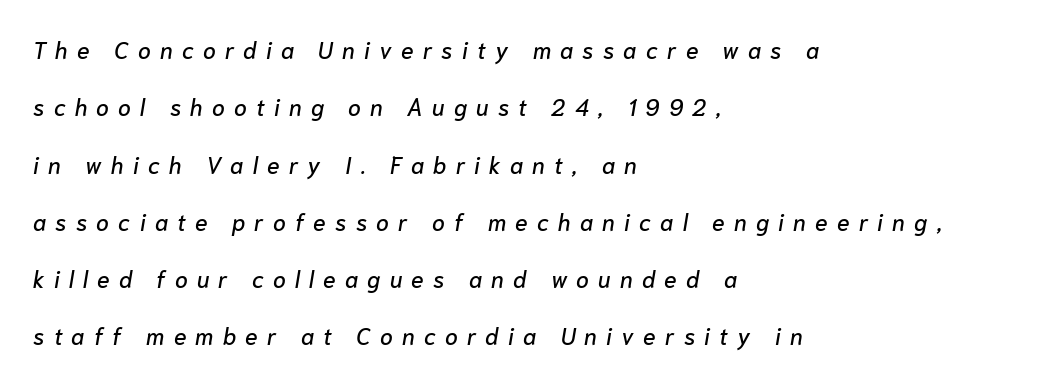
Q: Is the text italic (slanted)? A: Yes, it leans right by about 10 degrees.
Q: Is the text underlined? A: No.
Q: How is the paragraph aligned? A: Left-aligned.
Q: Is the spacing between letters normal or unusually wide? A: Unusually wide.
Q: Is the spacing between lines tight, normal or loose? A: Loose.
